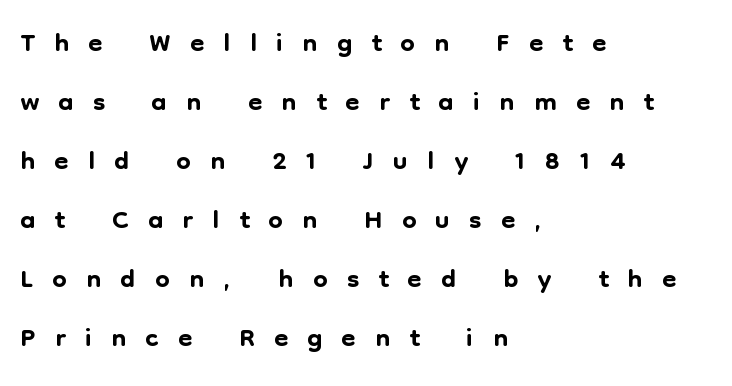
Q: Is the text italic (slanted)? A: No, it is upright.
Q: Is the typeface a serif or a sans-serif typeface? A: Sans-serif.
Q: Is the text underlined? A: No.
Q: How is the paragraph aligned? A: Left-aligned.
Q: Is the spacing between letters normal or unusually wide? A: Unusually wide.
Q: Is the spacing between lines tight, normal or loose? A: Normal.
Q: Width (condensed, normal, or wide)? A: Normal.
Q: Stroke contrast? A: Low.
Q: x-height? A: Medium.
Q: Monospaced? A: No.
